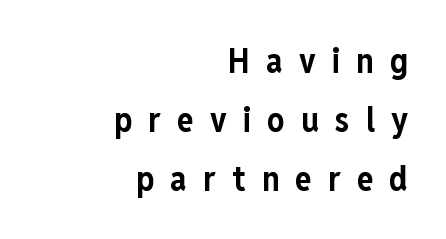
No italicization has been applied; the sample stays upright. The passage shown is typed in a proportional face where columns would drift. Letterform terminals end flat and unadorned throughout the passage. The zone under the glyphs is completely vacant. Between one letter and the next there's a generous, obvious gap.
